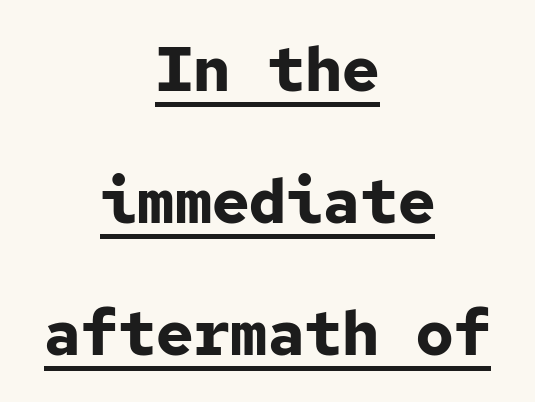
Q: Is the text bold? A: Yes.
Q: Is the text italic (slanted)? A: No, it is upright.
Q: Is the typeface a serif or a sans-serif typeface? A: Sans-serif.
Q: Is the text underlined? A: Yes.
Q: How is the paragraph aligned? A: Centered.
Q: Is the spacing between letters normal or unusually wide? A: Normal.
Q: Is the spacing between lines tight, normal or loose? A: Loose.
Q: Width (condensed, normal, or wide)? A: Normal.
Q: Stroke contrast? A: Low.
Q: x-height? A: Medium.
Q: Monospaced? A: Yes.
